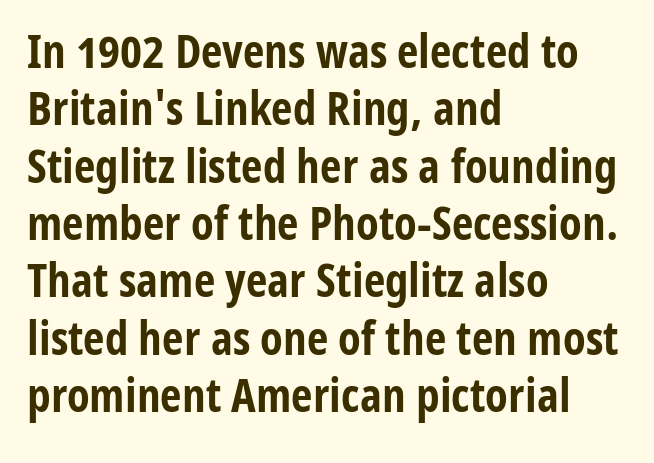
The rendering keeps characters at their native spacing. The area under the type is left untouched. Italic? Not at all — the glyphs are vertical. The setting favours the left margin, as ordinary paragraphs usually do. Weight: bold.
